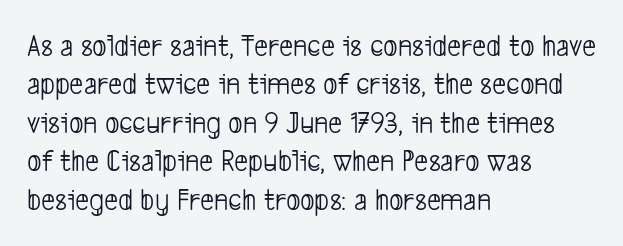
Q: Is the text bold? A: No.
Q: Is the typeface a serif or a sans-serif typeface? A: Sans-serif.
Q: Is the text underlined? A: No.
Q: How is the paragraph aligned? A: Left-aligned.
Q: Is the spacing between letters normal or unusually wide? A: Normal.
Q: Width (condensed, normal, or wide)? A: Condensed.
Q: Stroke contrast? A: Low.
Q: x-height? A: Medium.
Q: Monospaced? A: No.
